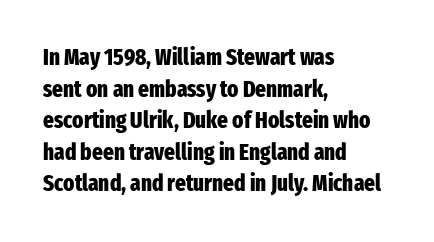
Q: Is the text bold? A: Yes.
Q: Is the text italic (slanted)? A: No, it is upright.
Q: Is the text underlined? A: No.
Q: How is the paragraph aligned? A: Left-aligned.
Q: Is the spacing between letters normal or unusually wide? A: Normal.
Q: Is the spacing between lines tight, normal or loose? A: Normal.
